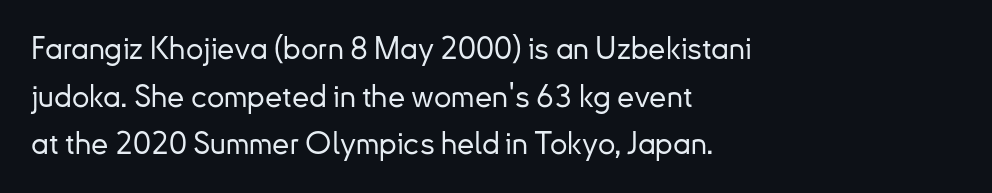
Q: Is the text italic (slanted)? A: No, it is upright.
Q: Is the typeface a serif or a sans-serif typeface? A: Sans-serif.
Q: Is the text underlined? A: No.
Q: How is the paragraph aligned? A: Left-aligned.
Q: Is the spacing between letters normal or unusually wide? A: Normal.
Q: Is the spacing between lines tight, normal or loose? A: Normal.
Q: Width (condensed, normal, or wide)? A: Normal.
Q: Stroke contrast? A: Low.
Q: x-height? A: Small.
Q: Monospaced? A: No.
